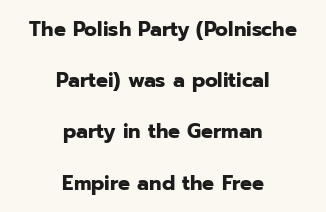
{"italic": "no", "bold": "yes", "underline": "no", "align": "center", "line_spacing": "loose", "line_spacing_ratio": 2.44, "letter_spacing": "normal", "letter_spacing_em": 0.0, "glyph_px": 21}
